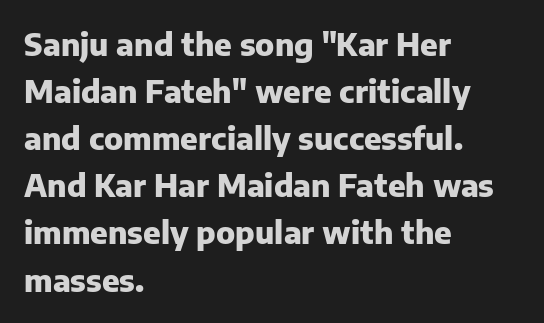
Varying glyph widths throughout — classic text-font behaviour. The typesetting leans heavy: a genuine bold. Regarding serifs, this sample does without them. Style check: upright.
